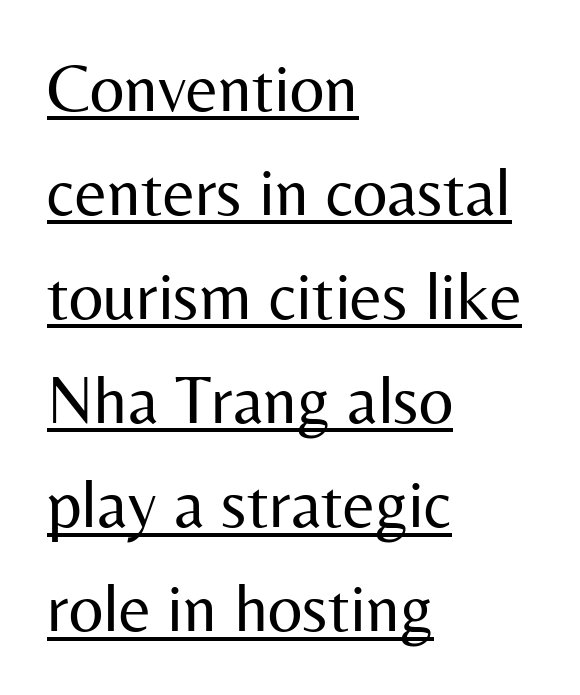
This sample has the flowing, uneven cadence of proportional lettering. The typesetter has applied underlining to the passage shown. Inter-character spacing is left at the font's built-in metrics. Typeset ragged right — the left edge is the straight one. Is there any slant? The stems are plumb.
